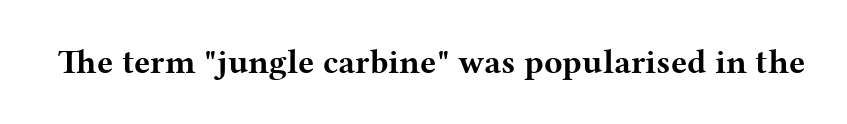
{"serif": "yes", "italic": "no", "bold": "yes", "weight": "bold", "width": "wide", "stroke_contrast": "medium", "x_height": "medium", "monospaced": "no", "underline": "no", "letter_spacing": "normal", "letter_spacing_em": 0.0, "glyph_px": 34}
